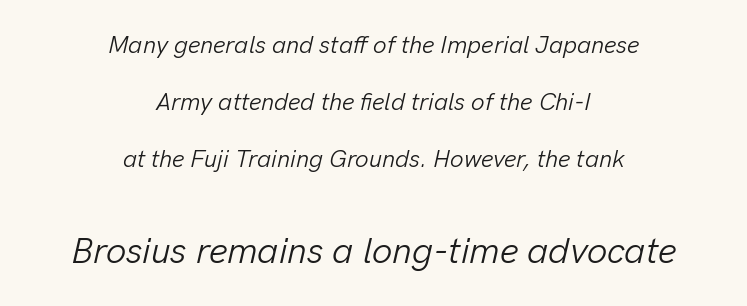
Q: Is the text bold? A: No.
Q: Is the text italic (slanted)? A: Yes, it leans right by about 13 degrees.
Q: Is the text underlined? A: No.
Q: How is the paragraph aligned? A: Centered.
Q: Is the spacing between letters normal or unusually wide? A: Normal.
Q: Is the spacing between lines tight, normal or loose? A: Loose.
Q: Which block of text is set in a larger size, the first (top) or the second (bottom)? A: The second (bottom) one.
Q: Width (condensed, normal, or wide)? A: Normal.
Q: Stroke contrast? A: Low.
Q: x-height? A: Medium.
Q: Monospaced? A: No.
